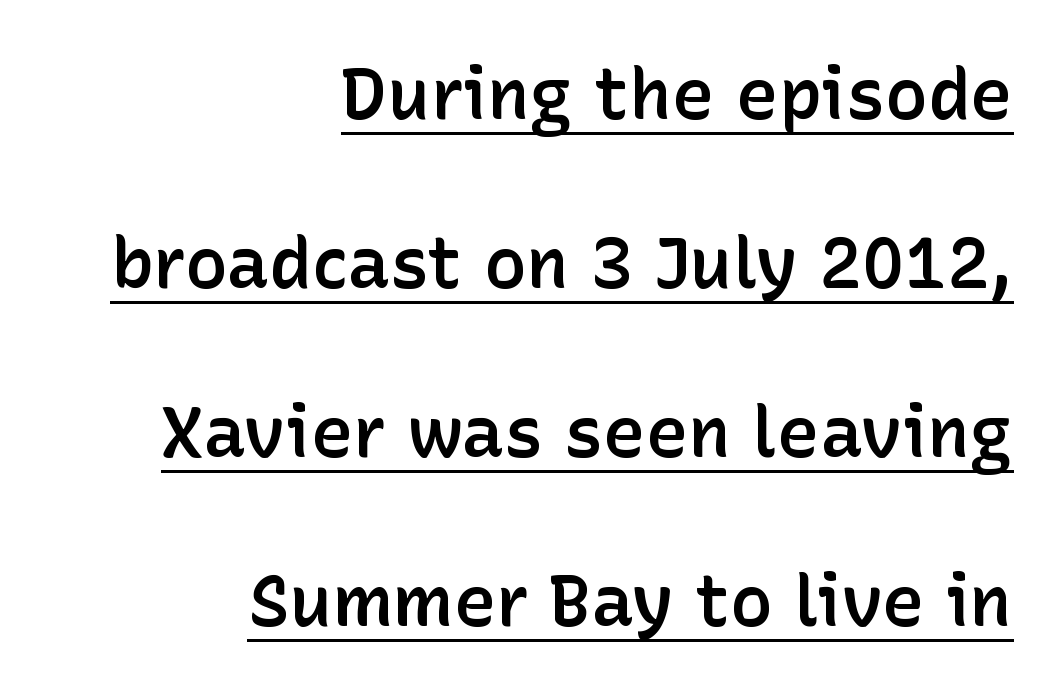
If you drew a ruler down the right edge, every line would touch it. This sample has the flowing, uneven cadence of proportional lettering. In terms of weight, the rendering is demibold, just under bold. Font category for this specimen: sans-serif. A typographer would call this underscored text. The block of text is sparse from top to bottom, with ample space between rows.
